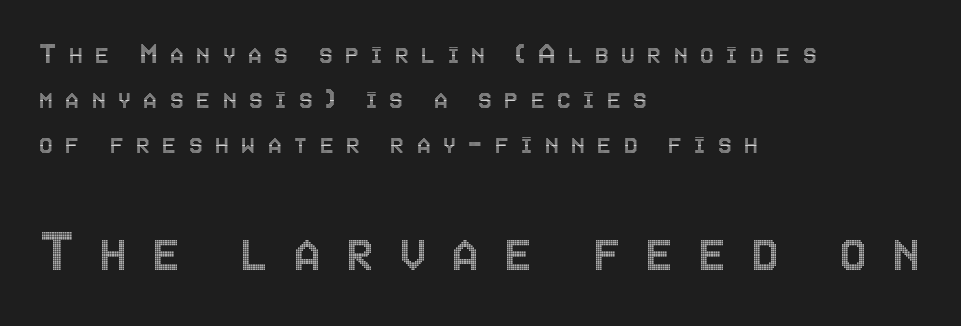
Rule under the text: the space is simply empty. One glance says typical: line gaps are just what's usual. Size contrast runs from small at the top to large at the bottom. Compared with a centered layout, this one pins lines to the left instead. Every character sits straight up, as roman type does.
